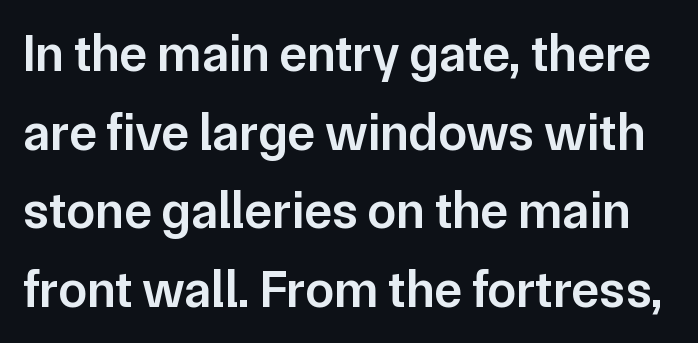
The image shows 52 px semibold sans-serif type, upright; set normal line spacing (1.51x), normal letter spacing, not underlined; low stroke contrast and a medium x-height.
